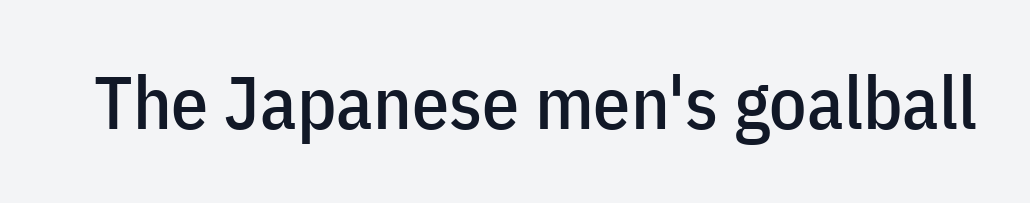
The characters display no serif detailing; their extremities are plain. Tracking here is standard; glyphs follow each other at the usual distance. The letters stand upright; this is a roman face. Looks like regular typesetting: each glyph gets only the width it needs.
